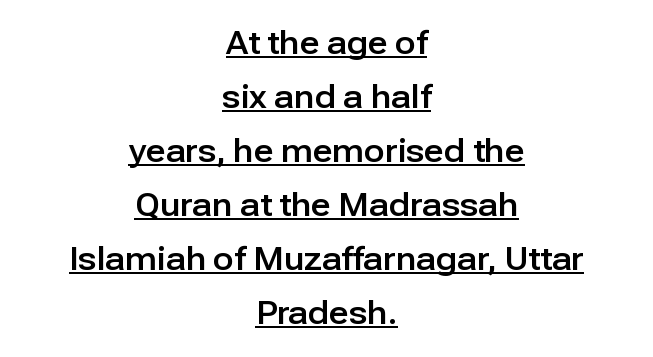
The lettering is marked with a stroke running underneath it. No italicization has been applied; the sample stays upright. Classification — sans serif. The letters advance in unequal steps, a hallmark of proportional type.
